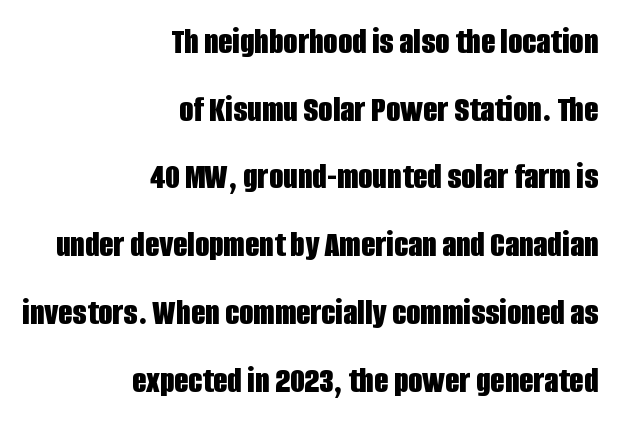
Q: Is the text bold? A: Yes.
Q: Is the text italic (slanted)? A: No, it is upright.
Q: Is the typeface a serif or a sans-serif typeface? A: Sans-serif.
Q: Is the text underlined? A: No.
Q: How is the paragraph aligned? A: Right-aligned.
Q: Is the spacing between letters normal or unusually wide? A: Normal.
Q: Width (condensed, normal, or wide)? A: Condensed.
Q: Stroke contrast? A: Low.
Q: x-height? A: Large.
Q: Monospaced? A: No.
